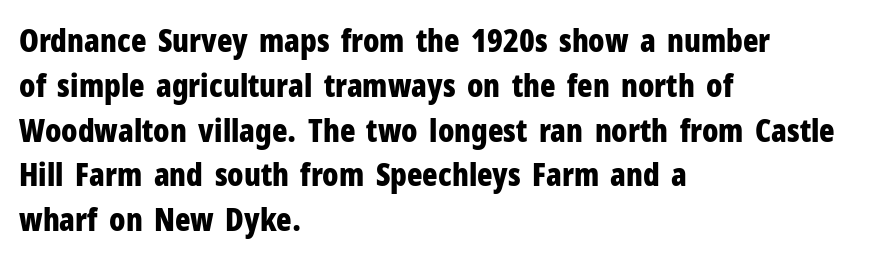
Q: Is the text bold? A: Yes.
Q: Is the text italic (slanted)? A: No, it is upright.
Q: Is the typeface a serif or a sans-serif typeface? A: Sans-serif.
Q: Is the text underlined? A: No.
Q: How is the paragraph aligned? A: Left-aligned.
Q: Is the spacing between letters normal or unusually wide? A: Normal.
Q: Is the spacing between lines tight, normal or loose? A: Normal.
Q: Width (condensed, normal, or wide)? A: Condensed.
Q: Stroke contrast? A: Low.
Q: x-height? A: Medium.
Q: Monospaced? A: No.
